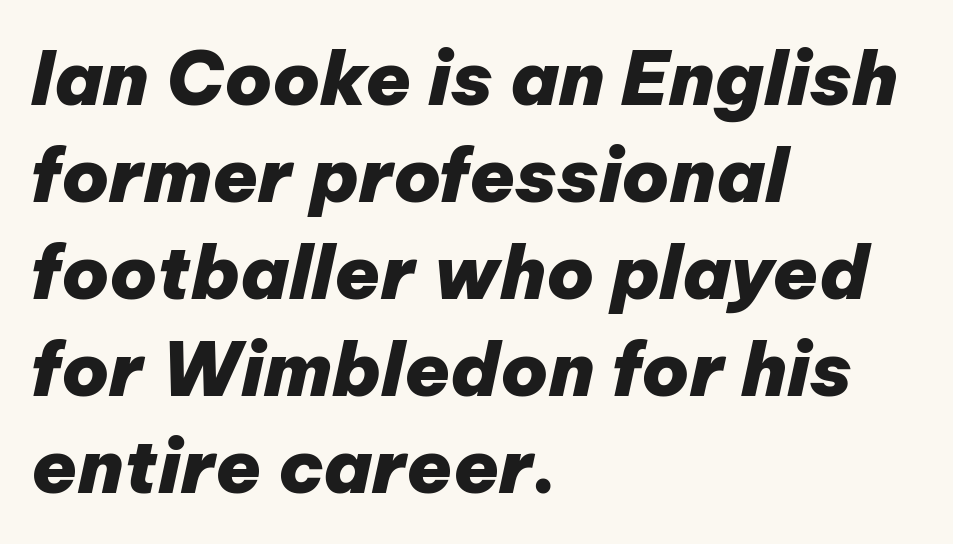
{"italic": "yes", "lean": "right", "slant_degrees": 12, "bold": "yes", "weight": "heavy", "width": "normal", "stroke_contrast": "low", "x_height": "medium", "monospaced": "no", "underline": "no", "align": "left", "line_spacing": "normal", "line_spacing_ratio": 1.31, "letter_spacing": "normal", "letter_spacing_em": 0.0, "glyph_px": 74}
